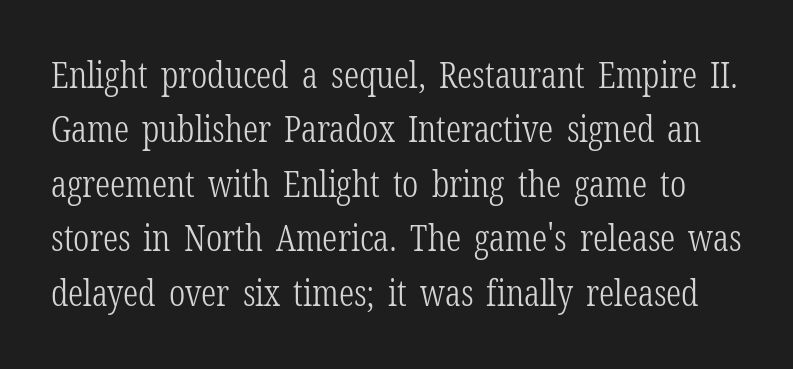
Proportional: the letters do not fall into vertical columns. Weight: not bold — regular or lighter. The tracking reads as untouched default to a designer's eye. Regarding leading, the lines here are spaced in the standard way. Honestly, there is no underline to notice here at all.
